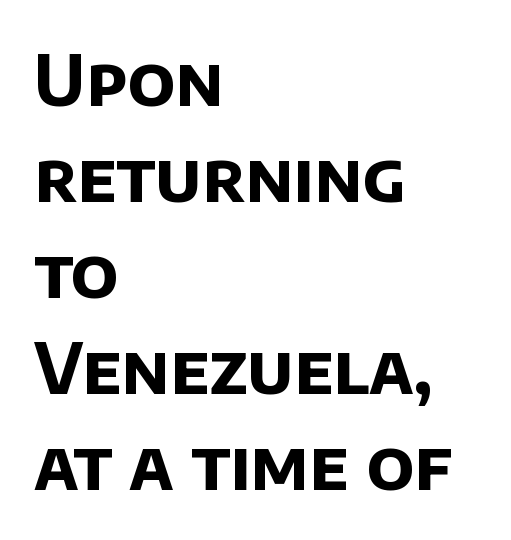
{"serif": "no", "bold": "yes", "weight": "bold", "width": "normal", "stroke_contrast": "low", "x_height": "large", "monospaced": "no", "underline": "no", "align": "left", "line_spacing": "normal", "line_spacing_ratio": 1.39, "letter_spacing": "normal", "letter_spacing_em": 0.0, "glyph_px": 69}
